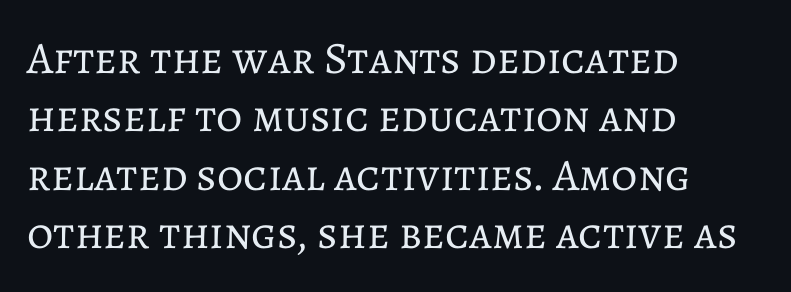
{"italic": "no", "bold": "no", "weight": "regular", "width": "normal", "stroke_contrast": "low", "x_height": "medium", "monospaced": "no", "underline": "no", "align": "left", "line_spacing": "normal", "line_spacing_ratio": 1.3, "letter_spacing": "normal", "letter_spacing_em": 0.0, "glyph_px": 45}
